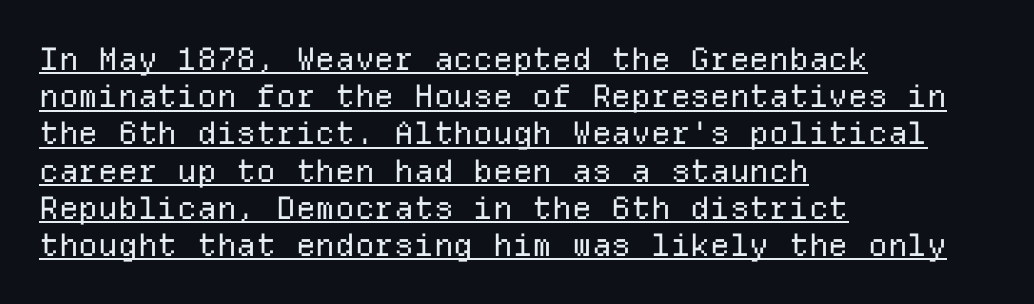
{"serif": "no", "italic": "no", "bold": "no", "weight": "regular", "width": "normal", "stroke_contrast": "low", "x_height": "medium", "monospaced": "yes", "underline": "yes", "align": "left", "line_spacing_ratio": 1.2, "letter_spacing": "normal", "letter_spacing_em": 0.0, "glyph_px": 31}
